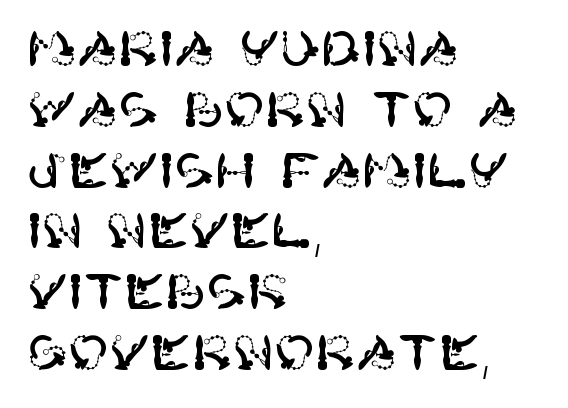
Nothing sits at the stroke ends, so this counts as sans-serif. Descenders are the only things crossing below the line. Caption: standard tracking, unaltered. Notice how the stems are strictly vertical — no italics here. Line beginnings align vertically; line endings do not.
